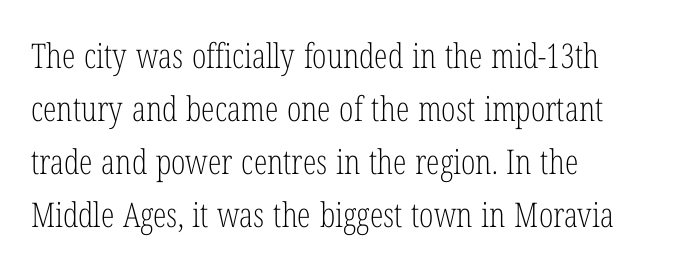
Casual observation: everything's shoved over to the left. Compared with typical paragraphs, the rows here are spaced about the same. Between one letter and the next there's only the usual sliver of space. This is not heavy type; no bold has been used. Examine the stroke ends and you'll spot serifs.
